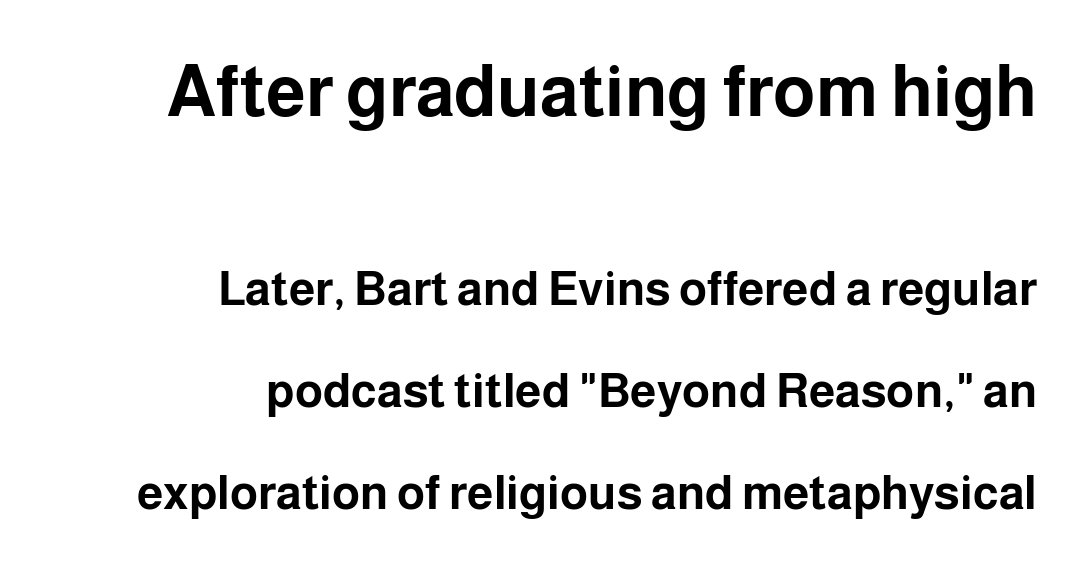
{"serif": "no", "italic": "no", "bold": "yes", "weight": "bold", "width": "normal", "stroke_contrast": "low", "x_height": "medium", "monospaced": "no", "underline": "no", "align": "right", "line_spacing": "loose", "line_spacing_ratio": 2.17, "letter_spacing": "normal", "letter_spacing_em": 0.0, "larger_block": "first", "size_ratio": 1.51, "glyph_px": 71}
